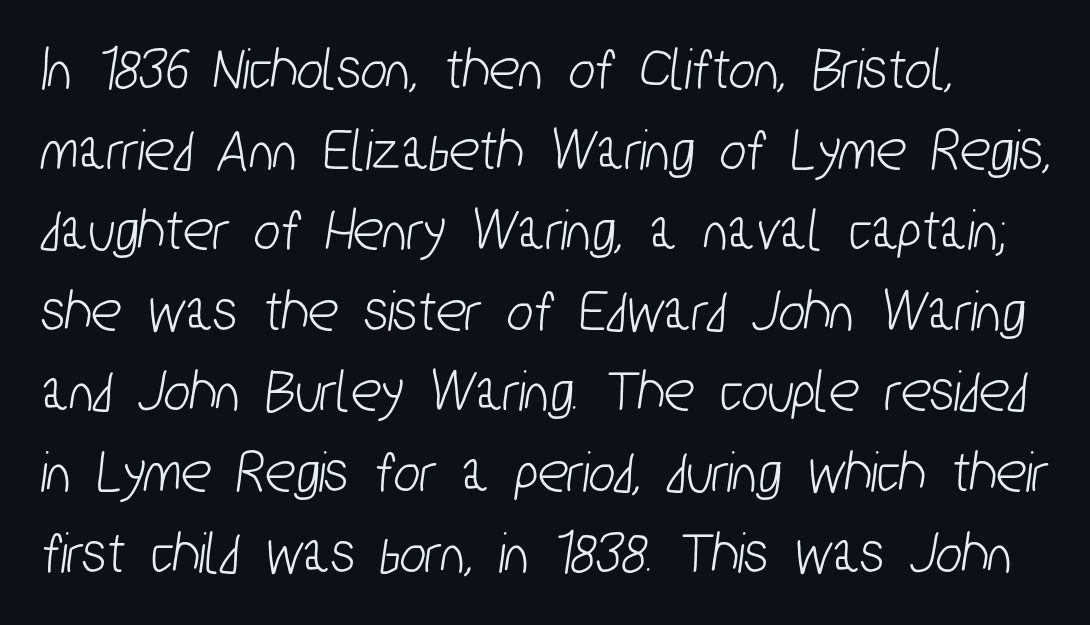
{"serif": "no", "width": "condensed", "stroke_contrast": "low", "x_height": "medium", "monospaced": "no", "underline": "no", "line_spacing": "normal", "line_spacing_ratio": 1.3, "letter_spacing": "normal", "letter_spacing_em": 0.0, "glyph_px": 62}
